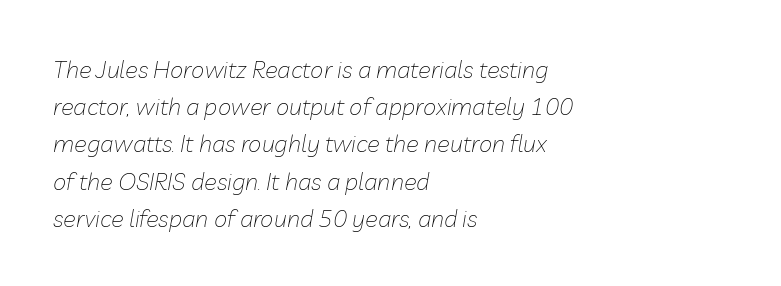
The rag falls on the right side of this text block. The space beneath each line is pristine and unruled. When letters slant like this, we call the style italic. On a weight scale, this lands at 450 or below. Students, observe: this is what conventionally led text looks like.
